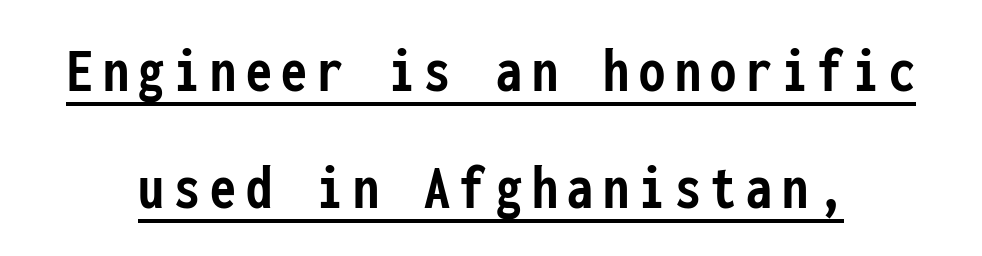
The designer went with a sans here, leaving each stem footless. The typesetter has applied underlining to the passage shown. The rendering uses typewriter-style spacing with identical character cells. Ordinary non-slanted type is in use. The face used here has the dense, thick strokes of a bold.
